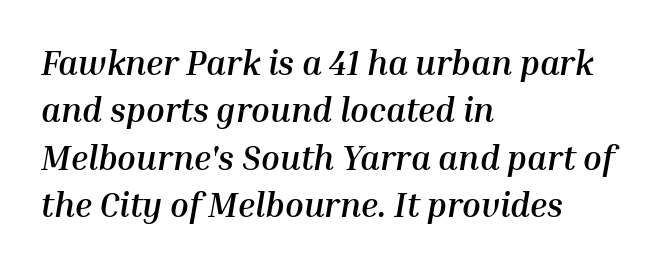
{"italic": "yes", "lean": "right", "slant_degrees": 10, "bold": "yes", "weight": "semibold", "width": "normal", "stroke_contrast": "medium", "x_height": "medium", "monospaced": "no", "underline": "no", "align": "left", "line_spacing": "normal", "line_spacing_ratio": 1.39, "letter_spacing": "normal", "letter_spacing_em": 0.0, "glyph_px": 34}
